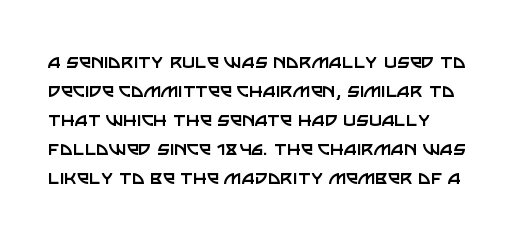
It's the straight-up-and-down kind of type. Only glyphs here, with clear space below each row. What stands out about the letter spacing? Nothing — it is the standard amount. Stem width sits at or under what a default text font uses.
